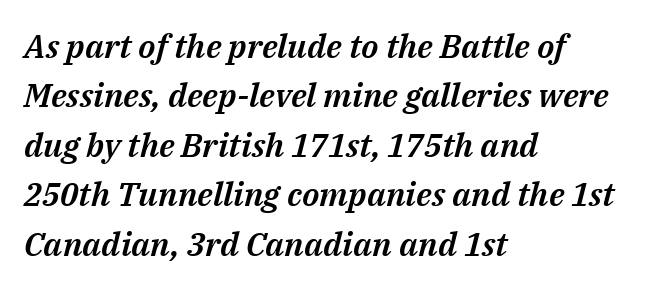
The image shows 33 px text type, italic (leaning right); set left-aligned, normal line spacing (1.5x), normal letter spacing, not underlined; medium stroke contrast and a medium x-height.
